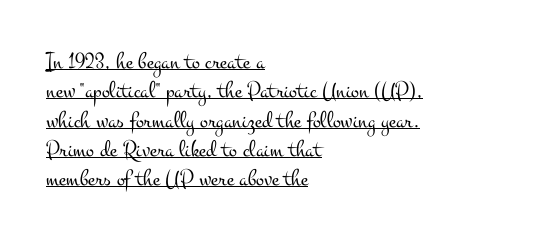
Weight: in the light-to-regular range. The letters sit at their default tracking, neither squeezed nor spread. The face used here appears with an underline applied.
